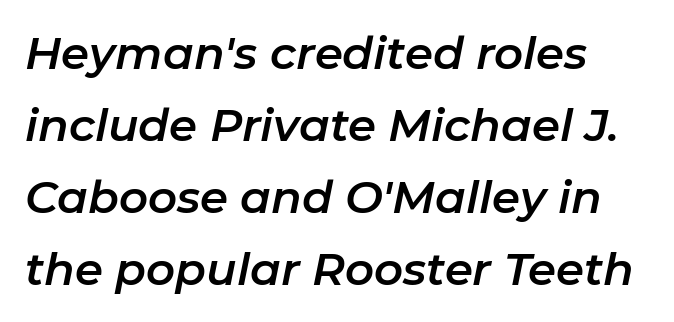
Q: Is the text italic (slanted)? A: Yes, it leans right by about 11 degrees.
Q: Is the text underlined? A: No.
Q: Is the spacing between letters normal or unusually wide? A: Normal.
Q: Is the spacing between lines tight, normal or loose? A: Normal.
Q: Width (condensed, normal, or wide)? A: Normal.
Q: Stroke contrast? A: Low.
Q: x-height? A: Medium.
Q: Monospaced? A: No.
